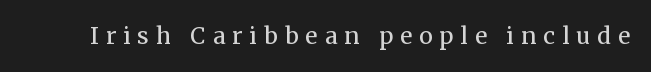
Q: Is the text bold? A: No.
Q: Is the text italic (slanted)? A: No, it is upright.
Q: Is the text underlined? A: No.
Q: Is the spacing between letters normal or unusually wide? A: Unusually wide.
